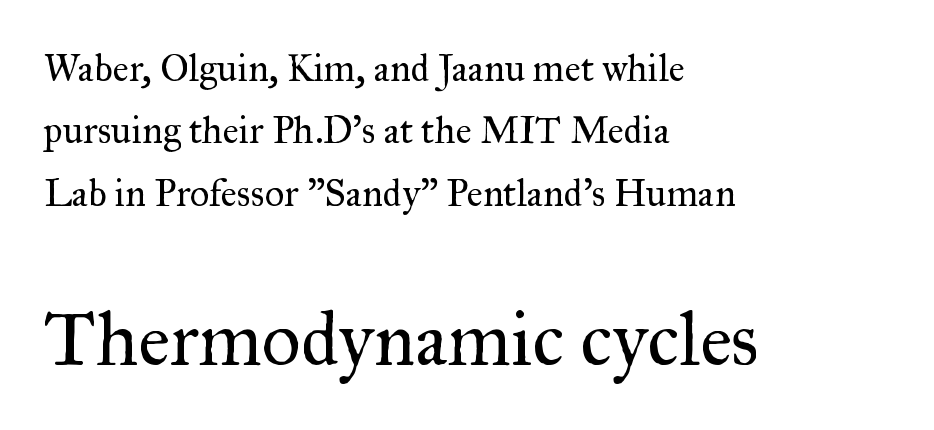
The image shows 76 px regular-weight serif type, upright; set left-aligned, normal line spacing (1.64x), normal letter spacing, not underlined; the second (bottom) block is 2.0x larger; medium stroke contrast and a small x-height.
